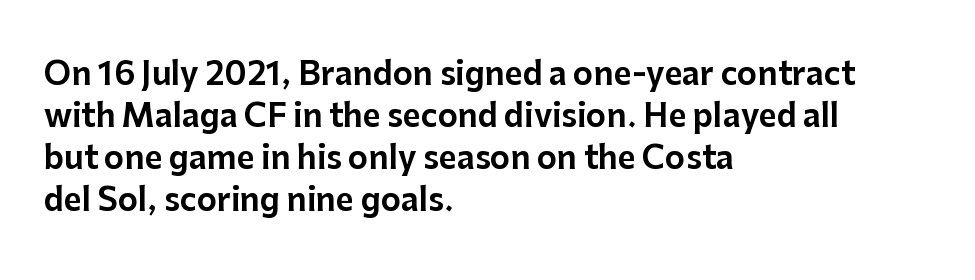
The image shows 31 px sans-serif type, upright; set left-aligned, normal line spacing (1.35x), normal letter spacing, not underlined; low stroke contrast and a medium x-height.
